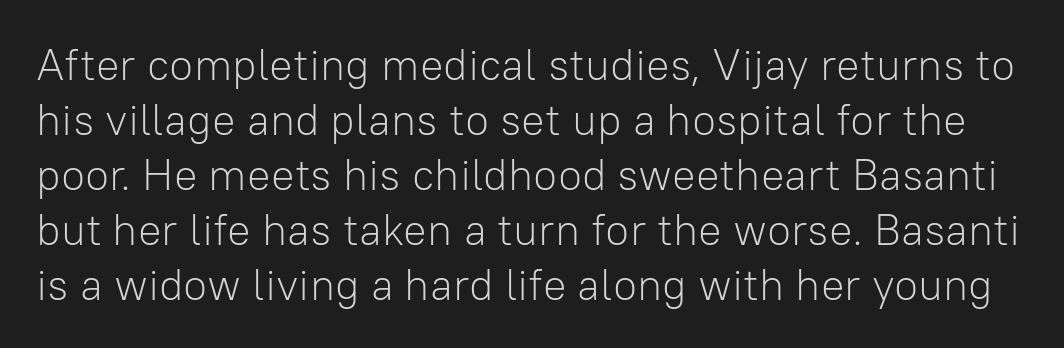
{"serif": "no", "italic": "no", "bold": "no", "weight": "light", "width": "normal", "stroke_contrast": "low", "x_height": "medium", "monospaced": "no", "underline": "no", "line_spacing": "normal", "line_spacing_ratio": 1.25, "letter_spacing": "normal", "letter_spacing_em": 0.0, "glyph_px": 44}
